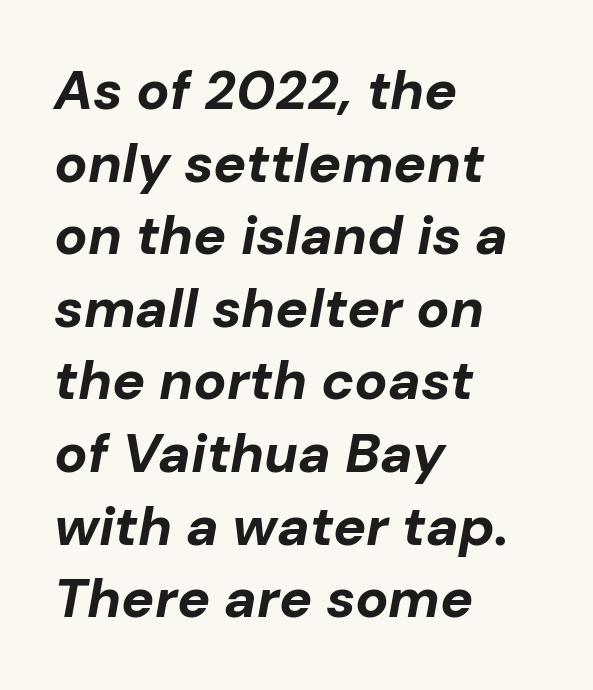
The image shows 55 px bold type, italic (leaning right); set left-aligned, normal line spacing (1.32x), normal letter spacing, not underlined; low stroke contrast and a medium x-height.
